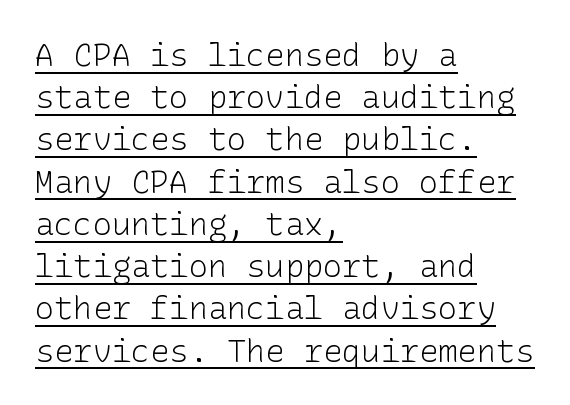
{"serif": "no", "italic": "no", "bold": "no", "weight": "light", "width": "normal", "stroke_contrast": "low", "x_height": "medium", "underline": "yes", "align": "left", "line_spacing": "normal", "line_spacing_ratio": 1.32, "letter_spacing": "normal", "letter_spacing_em": 0.0, "glyph_px": 32}
